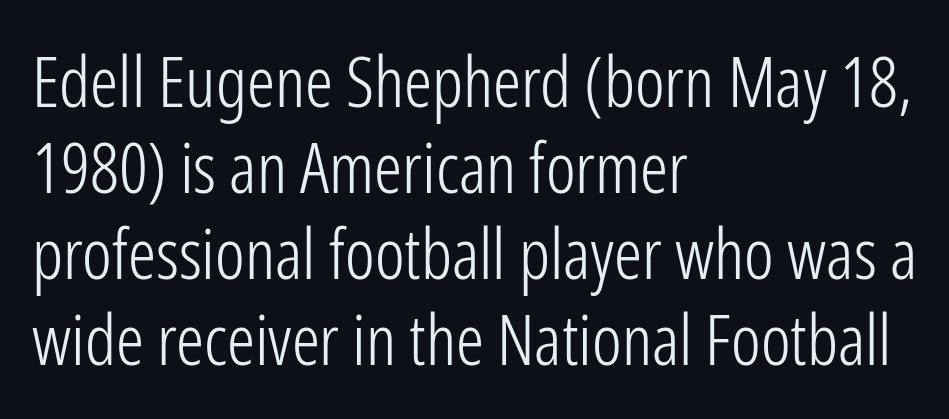
{"serif": "no", "italic": "no", "bold": "no", "weight": "light", "width": "condensed", "stroke_contrast": "low", "x_height": "medium", "monospaced": "no", "underline": "no", "align": "left", "line_spacing_ratio": 1.23, "letter_spacing": "normal", "letter_spacing_em": 0.0, "glyph_px": 70}
